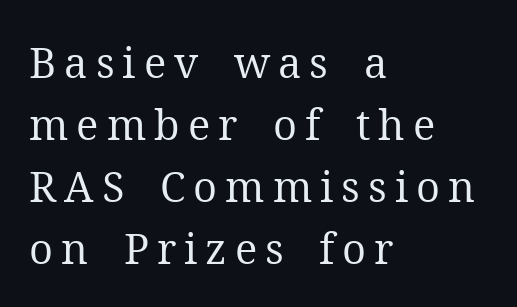
The image shows 42 px regular-weight serif type, upright; set left-aligned, normal line spacing (1.48x), not underlined; medium stroke contrast and a medium x-height.
